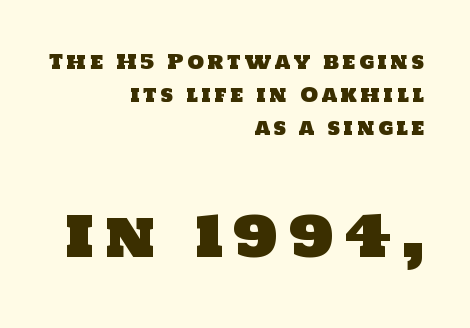
Just letters on the line, the space beneath them empty. Looks like regular typesetting: each glyph gets only the width it needs. Serif or sans? Sans — the stroke terminals are bare. Which margin do the lines hug? The right one — the left edge is uneven. The letters in the lower block stand taller than those in the block above.
